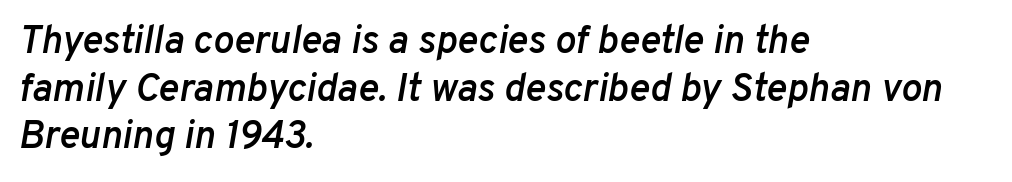
Heft: intermediate — a semibold. Does the lettering tilt? It does — this is italic. No extra tracking has been applied to these lines. Where is the straight margin? On the left. Honestly, there is no underline to notice here at all.
